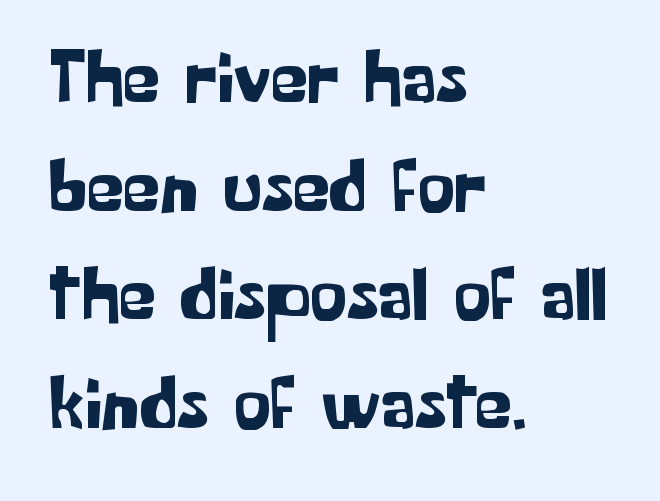
Q: Is the text italic (slanted)? A: No, it is upright.
Q: Is the typeface a serif or a sans-serif typeface? A: Sans-serif.
Q: Is the text underlined? A: No.
Q: How is the paragraph aligned? A: Left-aligned.
Q: Is the spacing between letters normal or unusually wide? A: Normal.
Q: Is the spacing between lines tight, normal or loose? A: Normal.
Q: Width (condensed, normal, or wide)? A: Normal.
Q: Stroke contrast? A: Low.
Q: x-height? A: Medium.
Q: Monospaced? A: No.
